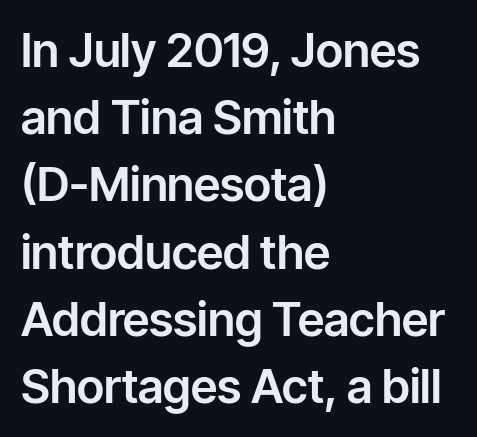
Q: Is the text italic (slanted)? A: No, it is upright.
Q: Is the typeface a serif or a sans-serif typeface? A: Sans-serif.
Q: Is the text underlined? A: No.
Q: How is the paragraph aligned? A: Left-aligned.
Q: Is the spacing between letters normal or unusually wide? A: Normal.
Q: Is the spacing between lines tight, normal or loose? A: Normal.
Q: Width (condensed, normal, or wide)? A: Normal.
Q: Stroke contrast? A: Low.
Q: x-height? A: Medium.
Q: Monospaced? A: No.
